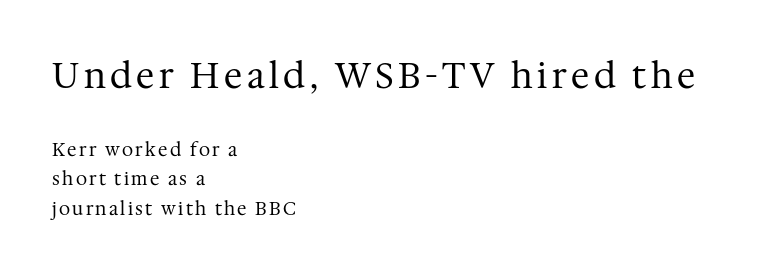
{"serif": "yes", "italic": "no", "bold": "no", "weight": "regular", "width": "normal", "stroke_contrast": "medium", "x_height": "medium", "monospaced": "no", "underline": "no", "align": "left", "line_spacing": "normal", "line_spacing_ratio": 1.63, "larger_block": "first", "size_ratio": 1.94, "glyph_px": 35}
